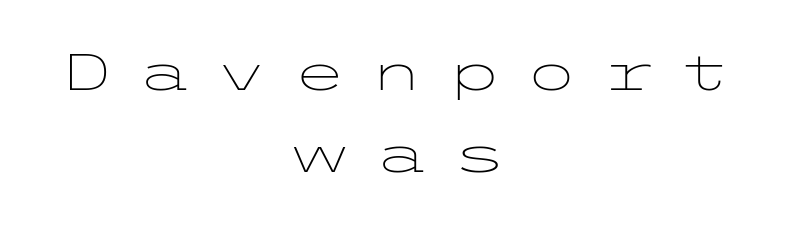
{"serif": "no", "italic": "no", "bold": "no", "weight": "light", "width": "wide", "stroke_contrast": "low", "x_height": "medium", "underline": "no", "align": "center", "line_spacing": "normal", "line_spacing_ratio": 1.65, "letter_spacing": "wide", "letter_spacing_em": 0.45, "glyph_px": 50}
